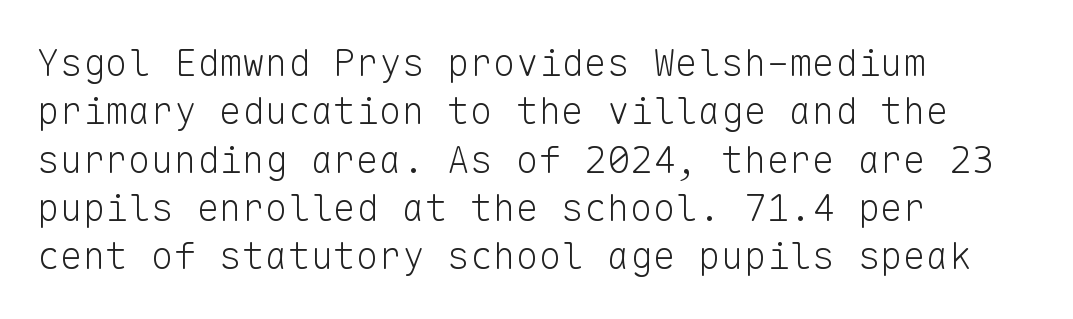
A normal amount of white space separates one row of letters from the next. Quick note: not italic, upright. The rendering anchors every line to the left-hand side. The weight tops out at a normal text grade. The rendering shows plain stroke endings on the letterforms — a sans-serif design. Glyph-to-glyph distance matches everyday printed text.
